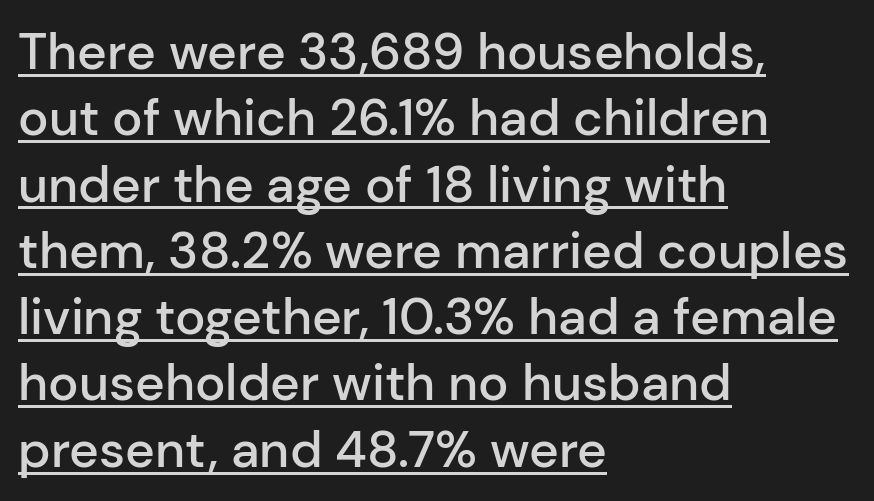
{"serif": "no", "italic": "no", "bold": "semi", "weight": "semibold", "width": "normal", "stroke_contrast": "low", "x_height": "medium", "monospaced": "no", "underline": "yes", "align": "left", "line_spacing": "normal", "line_spacing_ratio": 1.3, "letter_spacing": "normal", "letter_spacing_em": 0.0, "glyph_px": 51}
